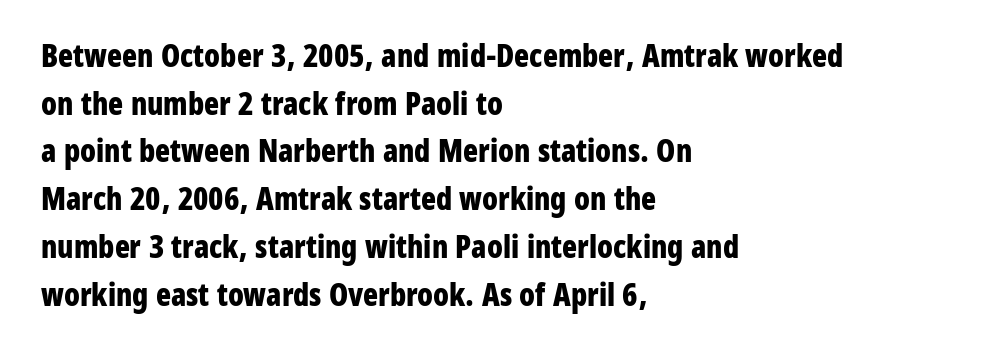
The image shows 31 px bold, condensed sans-serif type, upright; set left-aligned, normal line spacing (1.54x), normal letter spacing, not underlined; low stroke contrast and a medium x-height.
